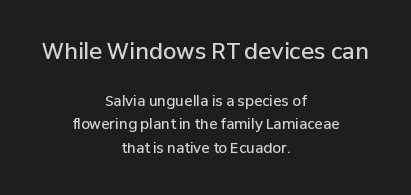
The image shows 22 px text type, upright; set centered, normal line spacing (1.69x), normal letter spacing, not underlined; the first (top) block is 1.57x larger.
